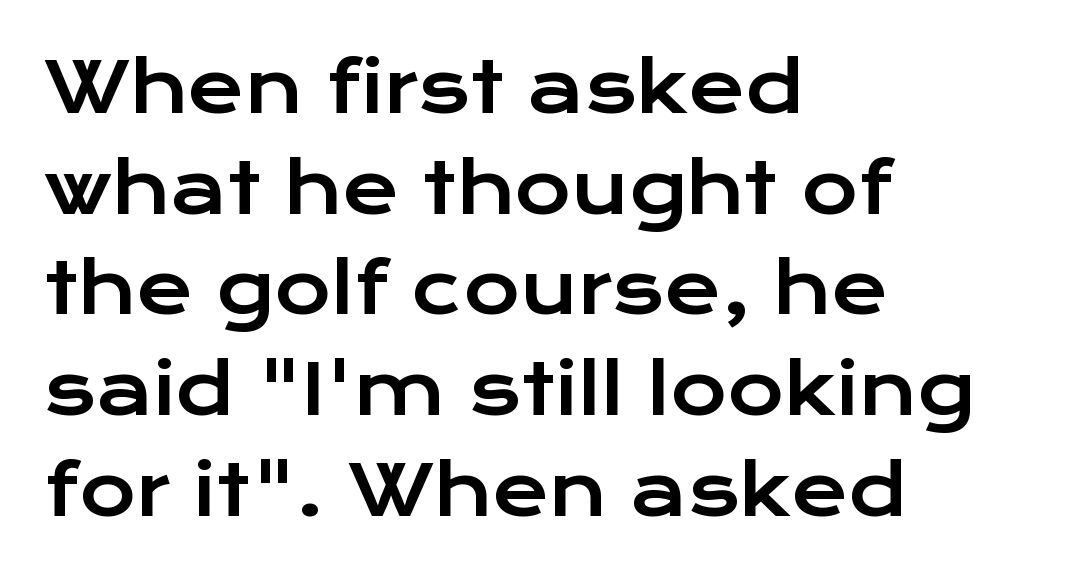
Each letter keeps its own natural width here, so spacing adapts to shape. Does extra space separate the letters? No, they use regular spacing. Is there much room between lines? A standard amount, neither cramped nor airy. Line beginnings align vertically; line endings do not.
